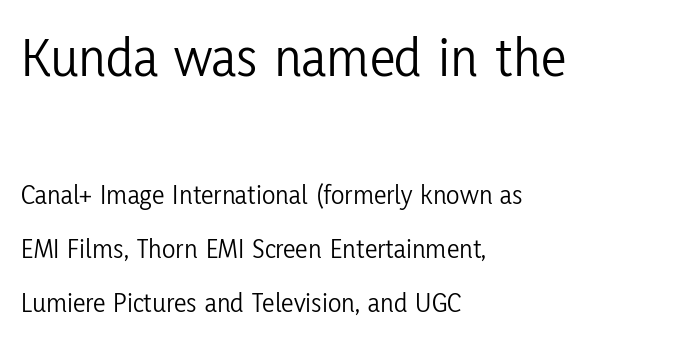
Q: Is the text bold? A: No.
Q: Is the text italic (slanted)? A: No, it is upright.
Q: Is the typeface a serif or a sans-serif typeface? A: Sans-serif.
Q: Is the text underlined? A: No.
Q: How is the paragraph aligned? A: Left-aligned.
Q: Is the spacing between letters normal or unusually wide? A: Normal.
Q: Is the spacing between lines tight, normal or loose? A: Loose.
Q: Which block of text is set in a larger size, the first (top) or the second (bottom)? A: The first (top) one.
Q: Width (condensed, normal, or wide)? A: Condensed.
Q: Stroke contrast? A: Low.
Q: x-height? A: Medium.
Q: Monospaced? A: No.
